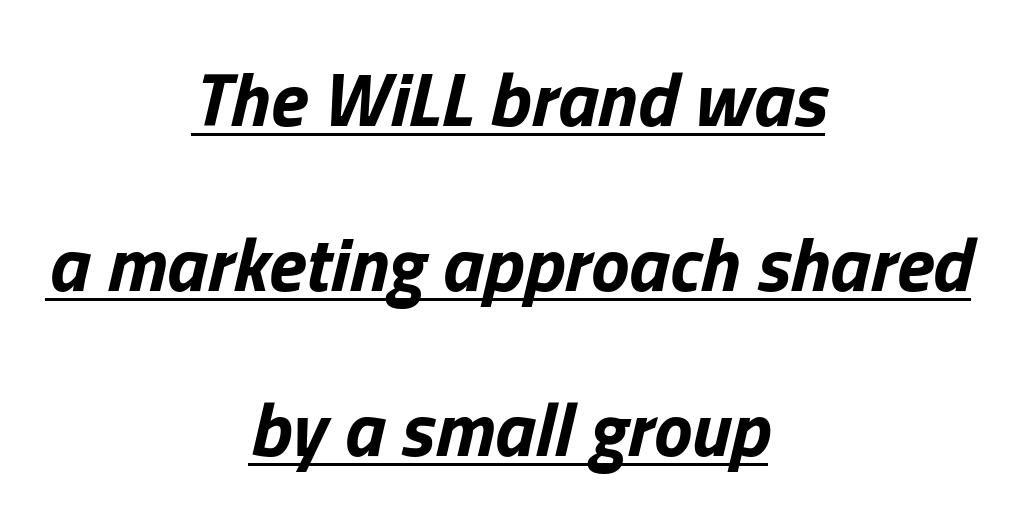
The image shows 77 px bold type, italic (leaning right); set centered, loose line spacing (2.14x), normal letter spacing, underlined; low stroke contrast and a medium x-height.
